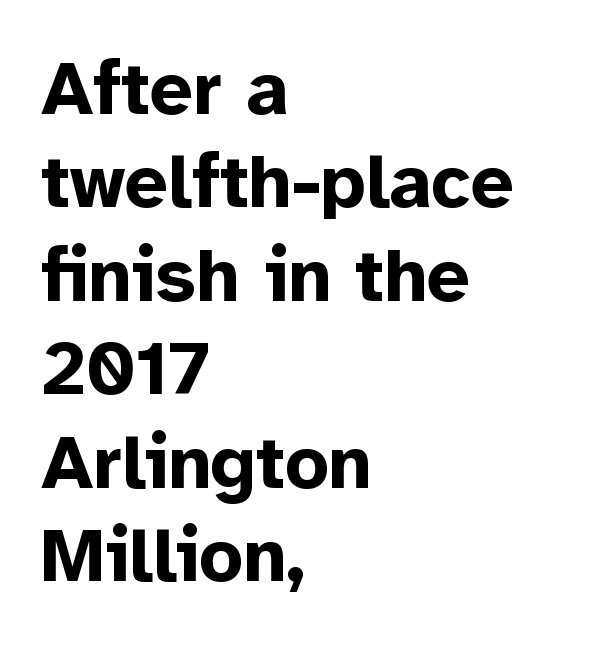
{"serif": "no", "italic": "no", "bold": "yes", "weight": "bold", "width": "normal", "stroke_contrast": "low", "x_height": "medium", "monospaced": "no", "underline": "no", "align": "left", "line_spacing_ratio": 1.23, "letter_spacing": "normal", "letter_spacing_em": 0.0, "glyph_px": 76}
